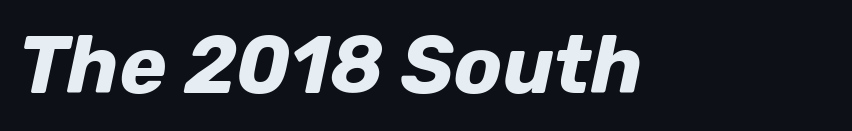
Q: Is the text bold? A: Yes.
Q: Is the text italic (slanted)? A: Yes, it leans right by about 12 degrees.
Q: Is the text underlined? A: No.
Q: Is the spacing between letters normal or unusually wide? A: Normal.
Q: Width (condensed, normal, or wide)? A: Normal.
Q: Stroke contrast? A: Low.
Q: x-height? A: Medium.
Q: Monospaced? A: No.
